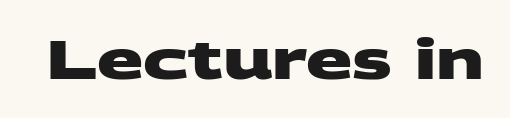
Bold? Absolutely — the strokes are thick and heavy. The strip under each line holds only bare page. Think of a printed novel: that variable character pitch is what you see here. The face used here is a sans, in the tradition of grotesques and geometrics.
